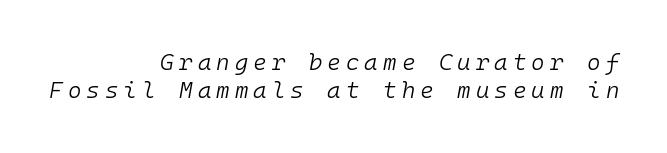
Q: Is the text bold? A: No.
Q: Is the text italic (slanted)? A: Yes, it leans right by about 10 degrees.
Q: Is the text underlined? A: No.
Q: How is the paragraph aligned? A: Right-aligned.
Q: Is the spacing between letters normal or unusually wide? A: Unusually wide.
